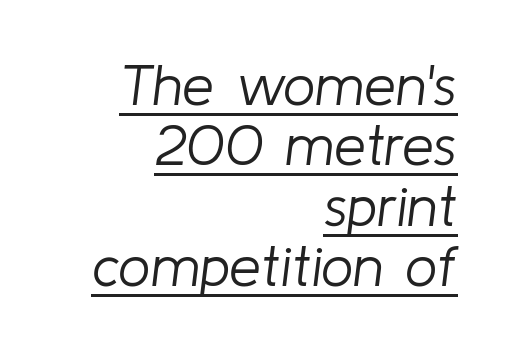
{"italic": "yes", "lean": "right", "slant_degrees": 8, "bold": "no", "weight": "light", "width": "normal", "stroke_contrast": "low", "x_height": "medium", "monospaced": "no", "underline": "yes", "align": "right", "line_spacing": "tight", "line_spacing_ratio": 1.06, "letter_spacing": "normal", "letter_spacing_em": 0.0, "glyph_px": 57}
